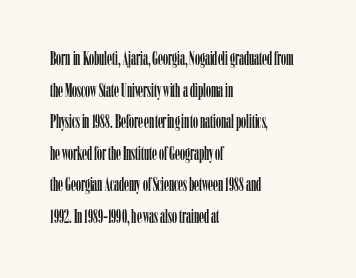
Q: Is the text italic (slanted)? A: No, it is upright.
Q: Is the text underlined? A: No.
Q: How is the paragraph aligned? A: Left-aligned.
Q: Is the spacing between letters normal or unusually wide? A: Normal.
Q: Is the spacing between lines tight, normal or loose? A: Normal.
